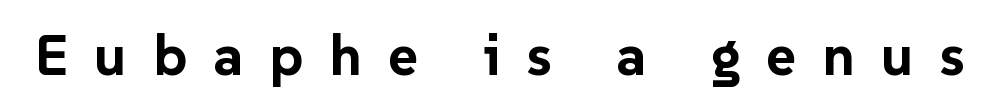
Q: Is the text bold? A: Yes.
Q: Is the text italic (slanted)? A: No, it is upright.
Q: Is the typeface a serif or a sans-serif typeface? A: Sans-serif.
Q: Is the text underlined? A: No.
Q: Is the spacing between letters normal or unusually wide? A: Unusually wide.
Q: Width (condensed, normal, or wide)? A: Normal.
Q: Stroke contrast? A: Low.
Q: x-height? A: Medium.
Q: Monospaced? A: No.
